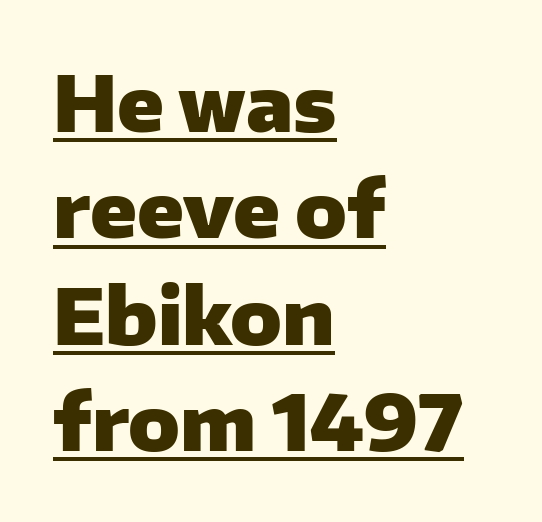
{"serif": "no", "italic": "no", "bold": "yes", "weight": "heavy", "width": "normal", "stroke_contrast": "low", "x_height": "medium", "monospaced": "no", "underline": "yes", "align": "left", "line_spacing": "normal", "line_spacing_ratio": 1.4, "letter_spacing": "normal", "letter_spacing_em": 0.0, "glyph_px": 76}
